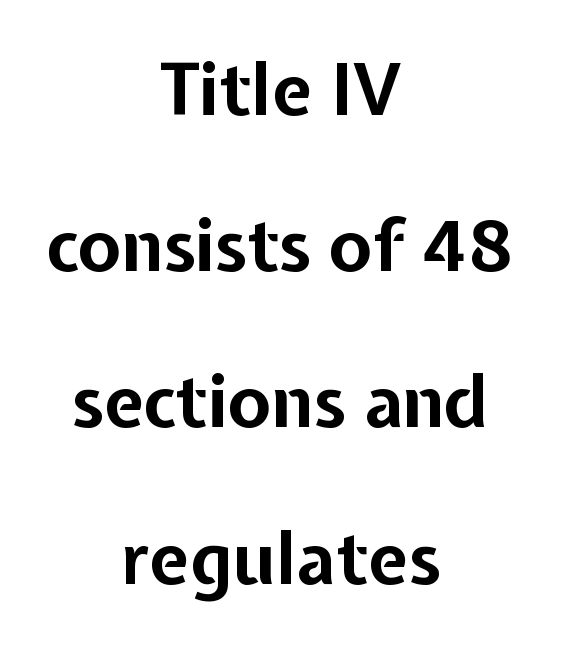
Q: Is the text bold? A: Yes.
Q: Is the text italic (slanted)? A: No, it is upright.
Q: Is the typeface a serif or a sans-serif typeface? A: Sans-serif.
Q: Is the text underlined? A: No.
Q: How is the paragraph aligned? A: Centered.
Q: Is the spacing between letters normal or unusually wide? A: Normal.
Q: Is the spacing between lines tight, normal or loose? A: Loose.
Q: Width (condensed, normal, or wide)? A: Normal.
Q: Stroke contrast? A: Low.
Q: x-height? A: Medium.
Q: Monospaced? A: No.
